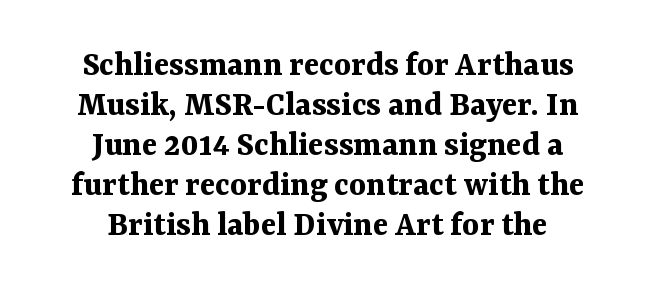
Q: Is the text bold? A: Yes.
Q: Is the text italic (slanted)? A: No, it is upright.
Q: Is the typeface a serif or a sans-serif typeface? A: Serif.
Q: Is the text underlined? A: No.
Q: How is the paragraph aligned? A: Centered.
Q: Is the spacing between letters normal or unusually wide? A: Normal.
Q: Is the spacing between lines tight, normal or loose? A: Tight.
Q: Width (condensed, normal, or wide)? A: Normal.
Q: Stroke contrast? A: Medium.
Q: x-height? A: Medium.
Q: Monospaced? A: No.
